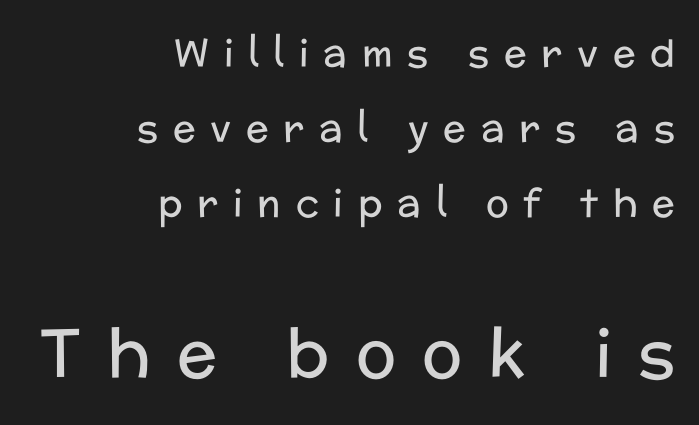
What's the leading like? Stretched, with rows far apart. You could only call the tracking loose — the letters float apart. Varying glyph widths throughout — classic text-font behaviour. The specimen omits any rule beneath the text block's lines.
